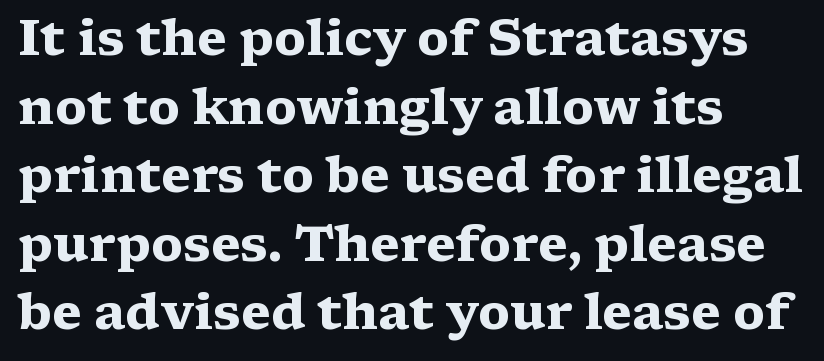
Strong, thick strokes mark this as bold type. Style check: upright. Notice how the passage keeps a crisp vertical edge on the left only. Clear beneath every line of the passage. Students, note that the glyphs here touch the page at normal intervals. Summary of vertical rhythm: regular, with standard interline spacing.
